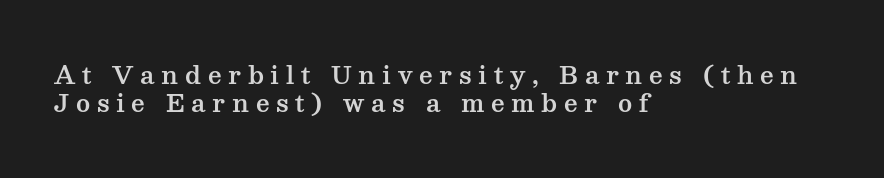
The image shows 24 px text type, upright; set left-aligned, line spacing 1.17x, unusually wide letter spacing (+0.28 em), not underlined.
